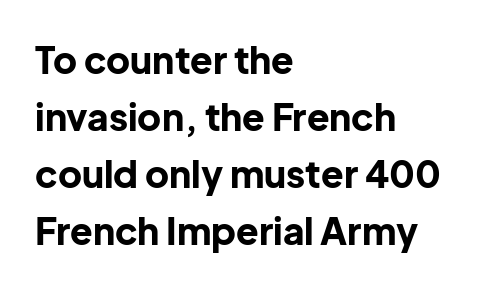
Q: Is the text bold? A: Yes.
Q: Is the text italic (slanted)? A: No, it is upright.
Q: Is the typeface a serif or a sans-serif typeface? A: Sans-serif.
Q: Is the text underlined? A: No.
Q: How is the paragraph aligned? A: Left-aligned.
Q: Is the spacing between letters normal or unusually wide? A: Normal.
Q: Is the spacing between lines tight, normal or loose? A: Normal.
Q: Width (condensed, normal, or wide)? A: Normal.
Q: Stroke contrast? A: Low.
Q: x-height? A: Medium.
Q: Monospaced? A: No.
